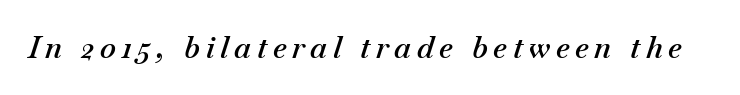
The letters are slanted; this is an italic face. Do the characters align in a grid? No, the font is proportional. A semibold gives these letters moderate extra thickness, short of bold. The specimen omits any rule beneath the text block's lines.
